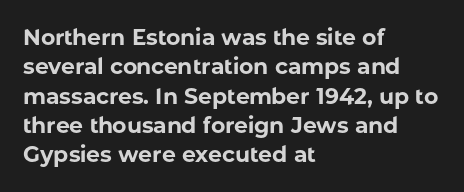
The image shows 22 px bold type, upright; set left-aligned, normal line spacing (1.33x), normal letter spacing, not underlined.
